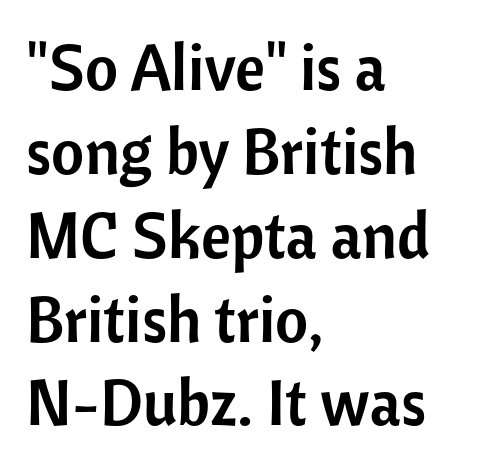
The image shows 64 px sans-serif type, upright; set left-aligned, normal line spacing (1.31x), normal letter spacing, not underlined; low stroke contrast and a medium x-height.
